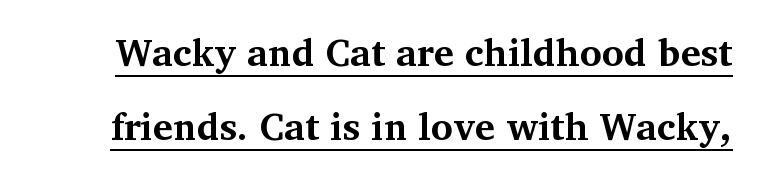
The image shows 38 px bold serif type, upright; set loose line spacing (1.96x), normal letter spacing, underlined; medium stroke contrast and a medium x-height.
